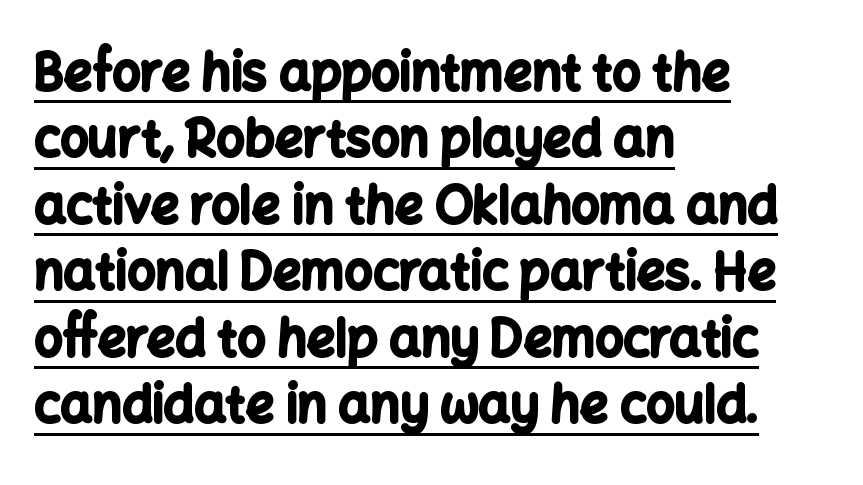
Q: Is the text bold? A: Yes.
Q: Is the text italic (slanted)? A: No, it is upright.
Q: Is the typeface a serif or a sans-serif typeface? A: Sans-serif.
Q: Is the text underlined? A: Yes.
Q: How is the paragraph aligned? A: Left-aligned.
Q: Is the spacing between letters normal or unusually wide? A: Normal.
Q: Is the spacing between lines tight, normal or loose? A: Normal.
Q: Width (condensed, normal, or wide)? A: Normal.
Q: Stroke contrast? A: Low.
Q: x-height? A: Medium.
Q: Monospaced? A: No.
